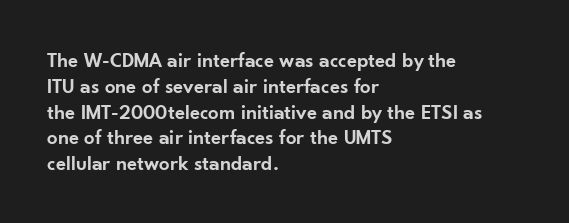
The image shows 21 px text type, upright; set left-aligned, line spacing 1.23x, normal letter spacing, not underlined.
